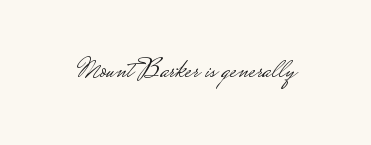
{"serif": "no", "bold": "no", "weight": "light", "width": "wide", "stroke_contrast": "low", "monospaced": "no", "underline": "no", "letter_spacing": "normal", "letter_spacing_em": 0.0, "glyph_px": 29}
